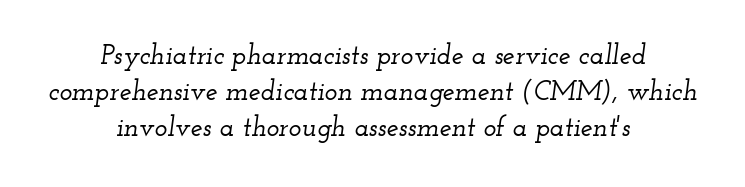
Q: Is the text italic (slanted)? A: Yes, it leans right by about 12 degrees.
Q: Is the text underlined? A: No.
Q: How is the paragraph aligned? A: Centered.
Q: Is the spacing between letters normal or unusually wide? A: Normal.
Q: Is the spacing between lines tight, normal or loose? A: Normal.
